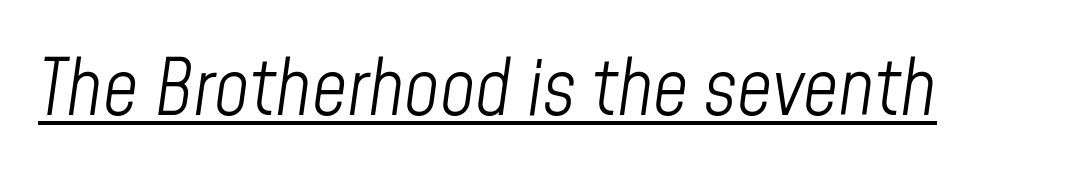
{"italic": "yes", "lean": "right", "slant_degrees": 8, "bold": "no", "weight": "light", "width": "condensed", "stroke_contrast": "low", "x_height": "medium", "monospaced": "no", "underline": "yes", "letter_spacing": "normal", "letter_spacing_em": 0.0, "glyph_px": 77}
